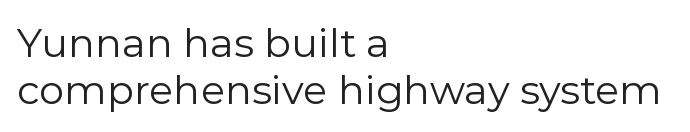
The image shows 40 px regular-weight sans-serif type, upright; set left-aligned, line spacing 1.17x, normal letter spacing, not underlined; low stroke contrast and a medium x-height.
